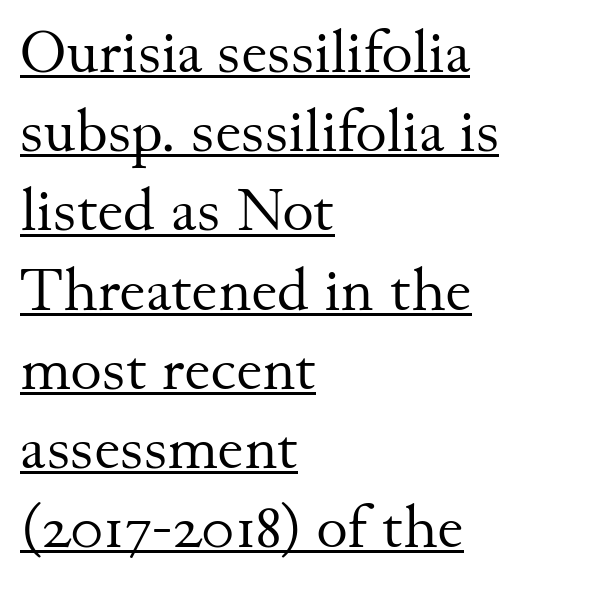
Q: Is the text bold? A: No.
Q: Is the text italic (slanted)? A: No, it is upright.
Q: Is the typeface a serif or a sans-serif typeface? A: Serif.
Q: Is the text underlined? A: Yes.
Q: How is the paragraph aligned? A: Left-aligned.
Q: Is the spacing between letters normal or unusually wide? A: Normal.
Q: Is the spacing between lines tight, normal or loose? A: Normal.
Q: Width (condensed, normal, or wide)? A: Normal.
Q: Stroke contrast? A: Medium.
Q: x-height? A: Small.
Q: Monospaced? A: No.
